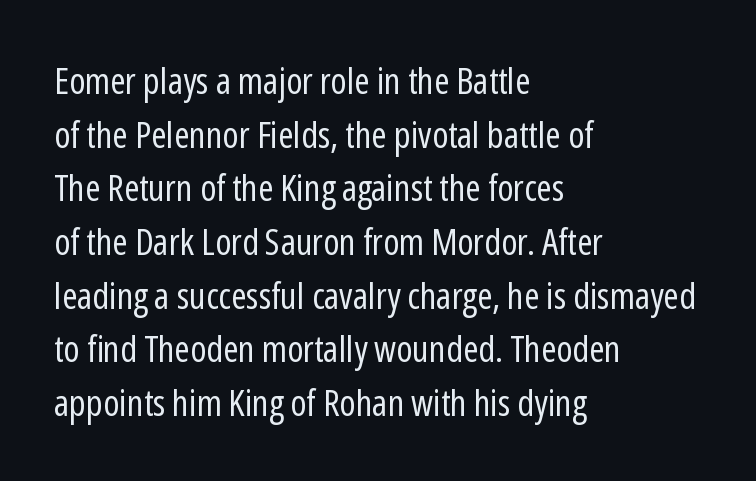
The image shows 37 px regular-weight, condensed sans-serif type, upright; set left-aligned, normal line spacing (1.45x), normal letter spacing, not underlined; low stroke contrast and a medium x-height.
